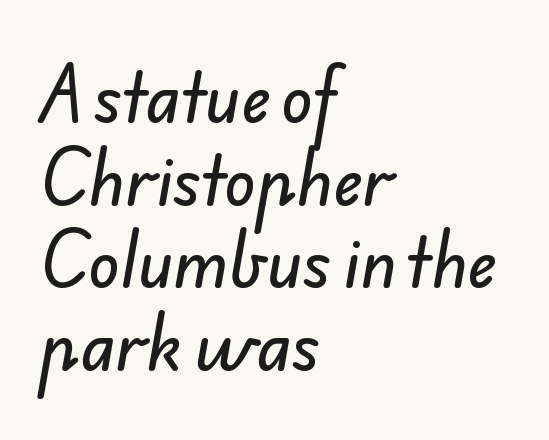
The image shows 65 px sans-serif type; set left-aligned, normal line spacing (1.27x), normal letter spacing, not underlined; low stroke contrast and a small x-height.
